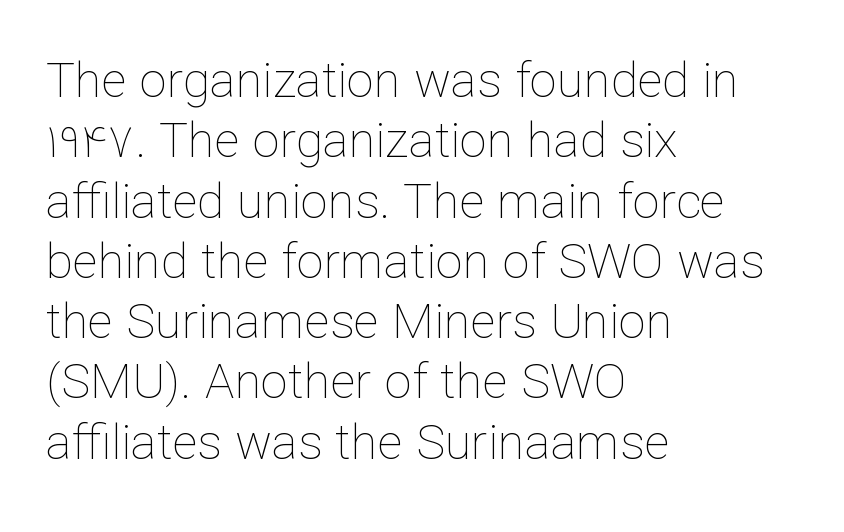
The image shows 49 px thin type, upright; set left-aligned, line spacing 1.23x, normal letter spacing, not underlined; low stroke contrast and a medium x-height.
